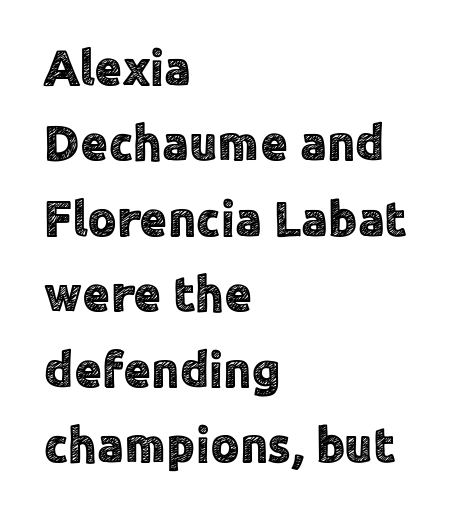
One glance says typical: line gaps are just what's usual. The face used here is a sans, in the tradition of grotesques and geometrics. The type sits square on the baseline with zero lean. This rendering uses left alignment, leaving the right contour irregular.
